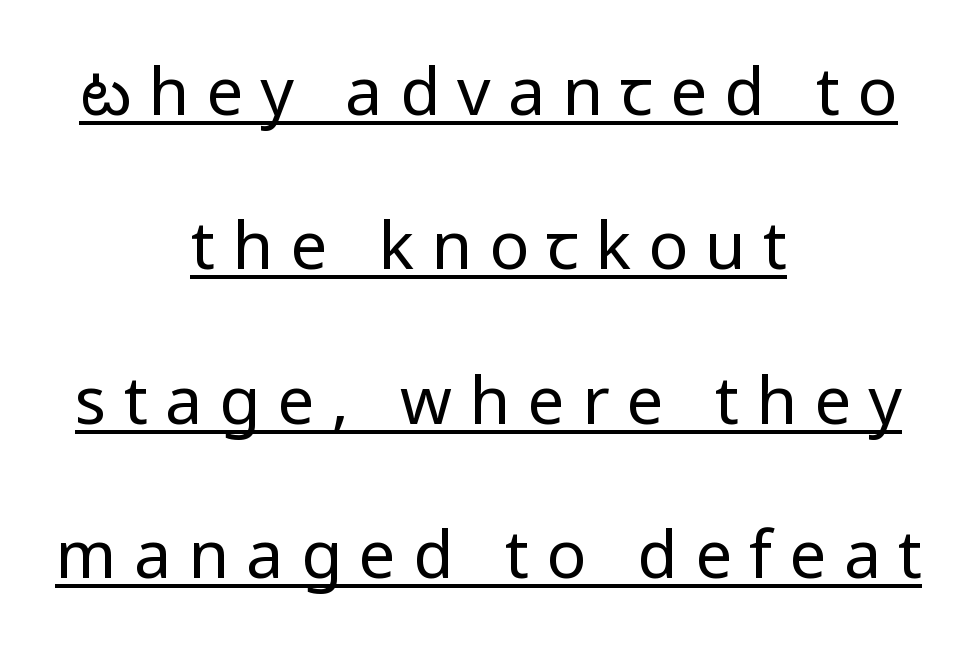
{"serif": "no", "italic": "no", "bold": "no", "weight": "regular", "width": "normal", "stroke_contrast": "low", "x_height": "medium", "monospaced": "no", "underline": "yes", "align": "center", "line_spacing": "loose", "line_spacing_ratio": 2.34, "letter_spacing": "wide", "letter_spacing_em": 0.26, "glyph_px": 66}
